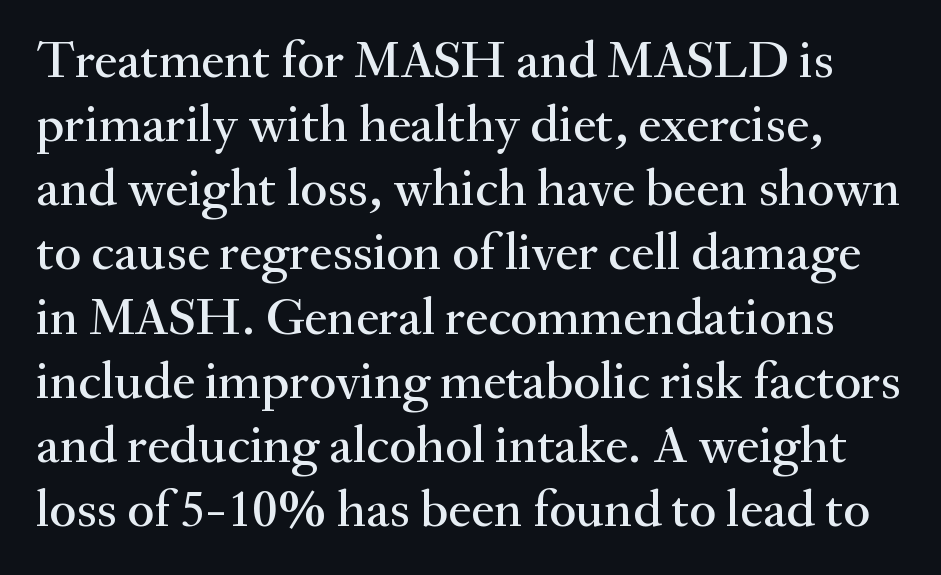
You can tell it's not italic because the verticals are truly vertical. To sum up the face: it has serifs. A clean baseline with only descenders dipping below it. You could not count columns in this text — the font is proportionally spaced. This rendering leaves character spacing at its baseline value.
